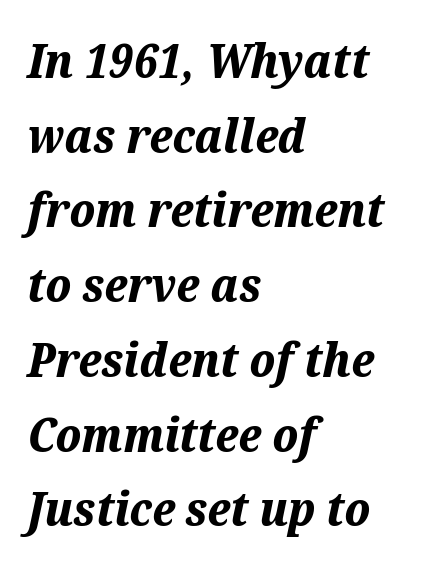
Q: Is the text bold? A: Yes.
Q: Is the text italic (slanted)? A: Yes, it leans right by about 12 degrees.
Q: Is the text underlined? A: No.
Q: How is the paragraph aligned? A: Left-aligned.
Q: Is the spacing between letters normal or unusually wide? A: Normal.
Q: Is the spacing between lines tight, normal or loose? A: Normal.
Q: Width (condensed, normal, or wide)? A: Normal.
Q: Stroke contrast? A: Medium.
Q: x-height? A: Medium.
Q: Monospaced? A: No.
